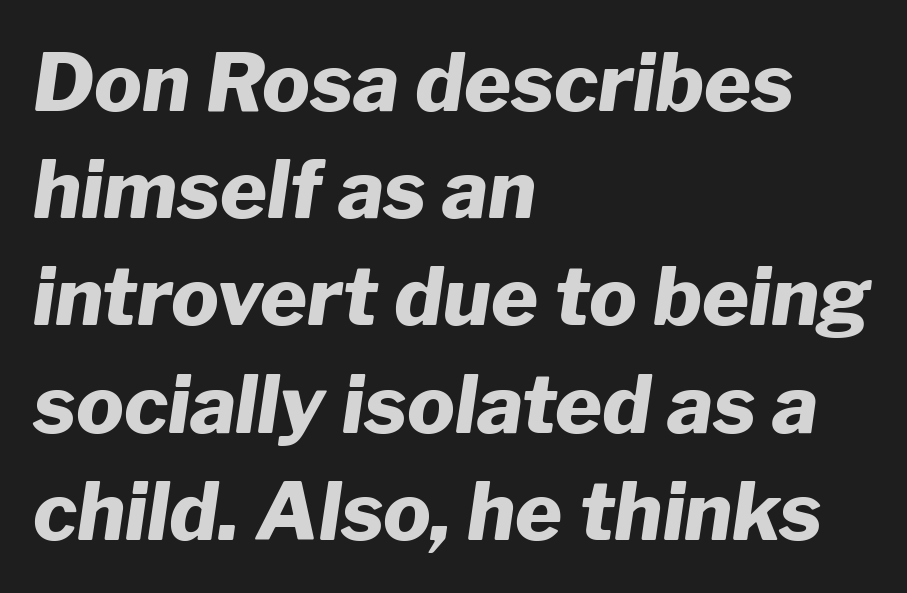
{"italic": "yes", "lean": "right", "slant_degrees": 8, "bold": "yes", "weight": "heavy", "width": "normal", "stroke_contrast": "low", "x_height": "medium", "monospaced": "no", "underline": "no", "align": "left", "line_spacing": "normal", "line_spacing_ratio": 1.34, "letter_spacing": "normal", "letter_spacing_em": 0.0, "glyph_px": 80}
